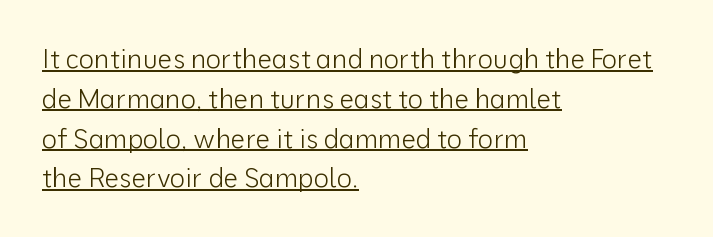
Q: Is the text bold? A: No.
Q: Is the text italic (slanted)? A: No, it is upright.
Q: Is the text underlined? A: Yes.
Q: How is the paragraph aligned? A: Left-aligned.
Q: Is the spacing between letters normal or unusually wide? A: Normal.
Q: Is the spacing between lines tight, normal or loose? A: Normal.
